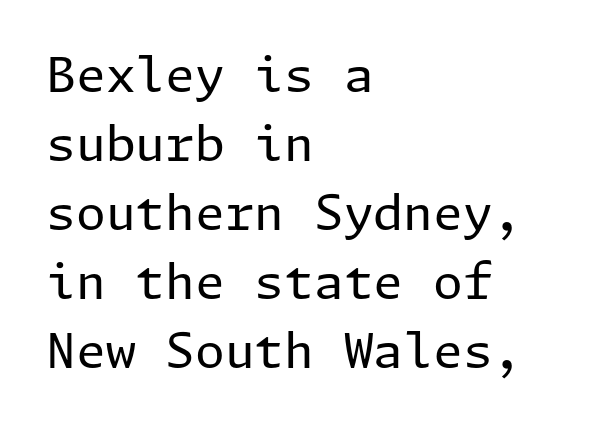
{"serif": "no", "italic": "no", "bold": "no", "weight": "regular", "width": "normal", "stroke_contrast": "low", "x_height": "medium", "underline": "no", "align": "left", "line_spacing": "normal", "line_spacing_ratio": 1.44, "letter_spacing": "normal", "letter_spacing_em": 0.0, "glyph_px": 48}
